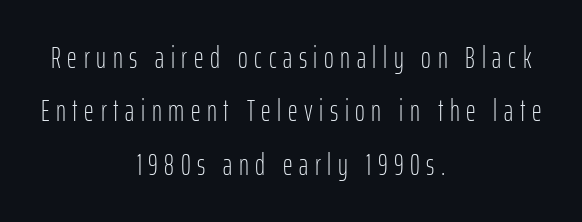
Q: Is the text bold? A: No.
Q: Is the text italic (slanted)? A: No, it is upright.
Q: Is the typeface a serif or a sans-serif typeface? A: Sans-serif.
Q: Is the text underlined? A: No.
Q: How is the paragraph aligned? A: Centered.
Q: Is the spacing between letters normal or unusually wide? A: Unusually wide.
Q: Width (condensed, normal, or wide)? A: Condensed.
Q: Stroke contrast? A: Low.
Q: x-height? A: Medium.
Q: Monospaced? A: No.
